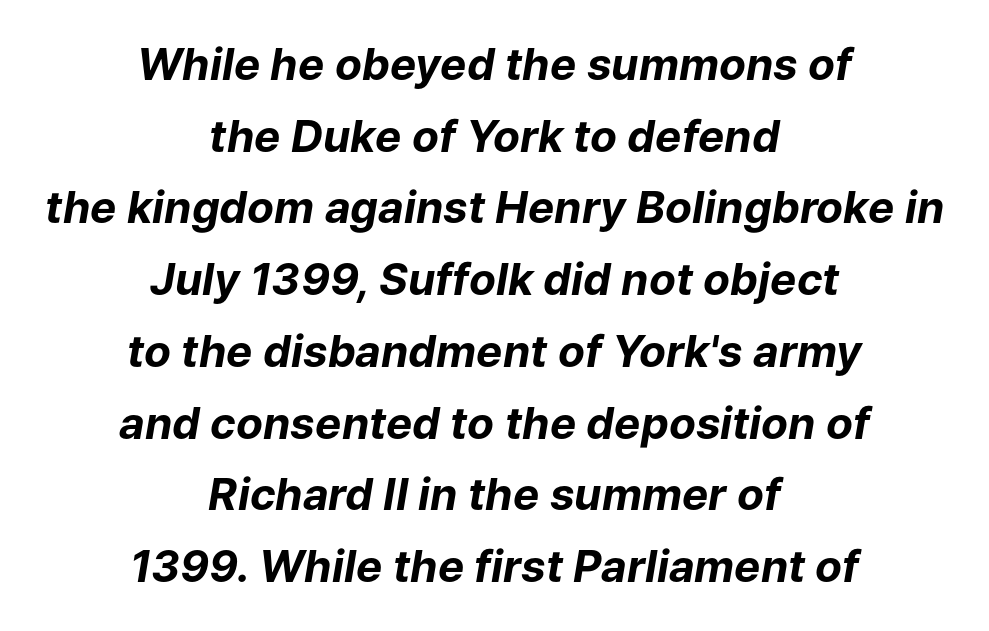
The image shows 44 px bold type, italic (leaning right); set centered, normal line spacing (1.63x), normal letter spacing, not underlined; low stroke contrast and a medium x-height.
